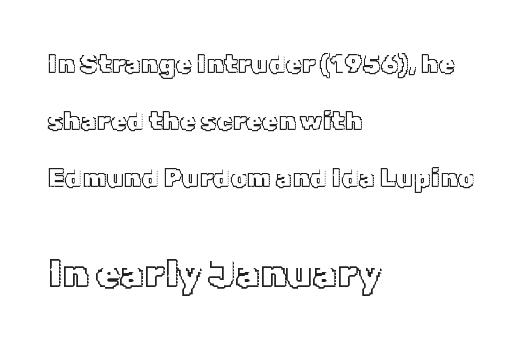
The image shows 39 px text type, upright; set left-aligned, loose line spacing (2.19x), normal letter spacing, not underlined; the second (bottom) block is 1.5x larger; a medium x-height.
